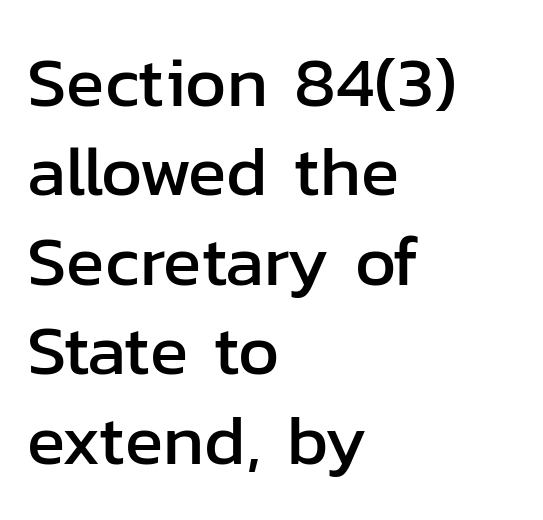
{"serif": "no", "italic": "no", "width": "normal", "stroke_contrast": "low", "x_height": "medium", "monospaced": "no", "underline": "no", "align": "left", "line_spacing": "normal", "line_spacing_ratio": 1.26, "letter_spacing": "normal", "letter_spacing_em": 0.0, "glyph_px": 71}
